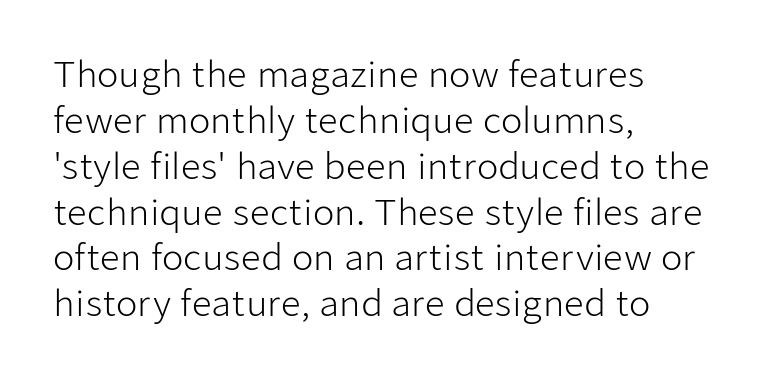
A roman cut, with each character standing at attention. The font family rendered here belongs to the sans-serif group. Here the designer chose a conventional face with non-uniform glyph widths. Honestly, there is no underline to notice here at all. Unbolded letterforms with no extra heft.
